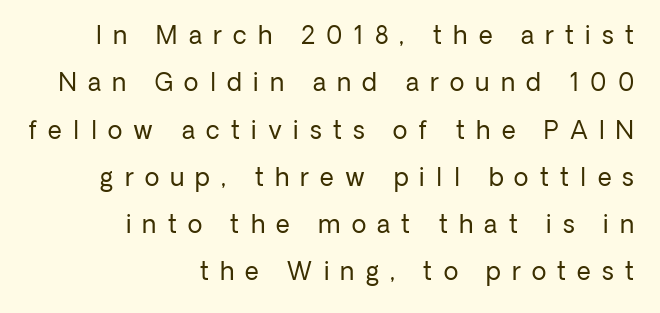
The image shows 24 px text type, upright; set right-aligned, loose line spacing (1.97x), unusually wide letter spacing (+0.47 em), not underlined.
